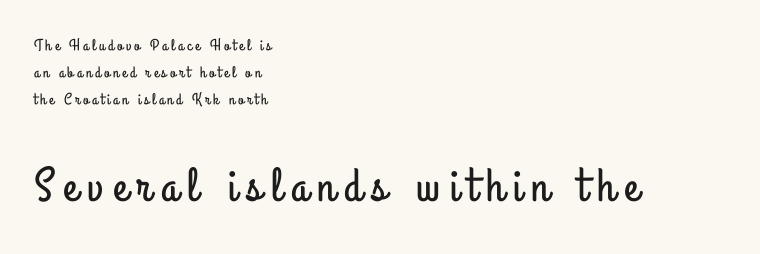
Q: Is the text italic (slanted)? A: No, it is upright.
Q: Is the typeface a serif or a sans-serif typeface? A: Sans-serif.
Q: Is the text underlined? A: No.
Q: How is the paragraph aligned? A: Left-aligned.
Q: Is the spacing between letters normal or unusually wide? A: Unusually wide.
Q: Is the spacing between lines tight, normal or loose? A: Normal.
Q: Which block of text is set in a larger size, the first (top) or the second (bottom)? A: The second (bottom) one.
Q: Width (condensed, normal, or wide)? A: Condensed.
Q: Stroke contrast? A: Low.
Q: x-height? A: Small.
Q: Monospaced? A: No.
